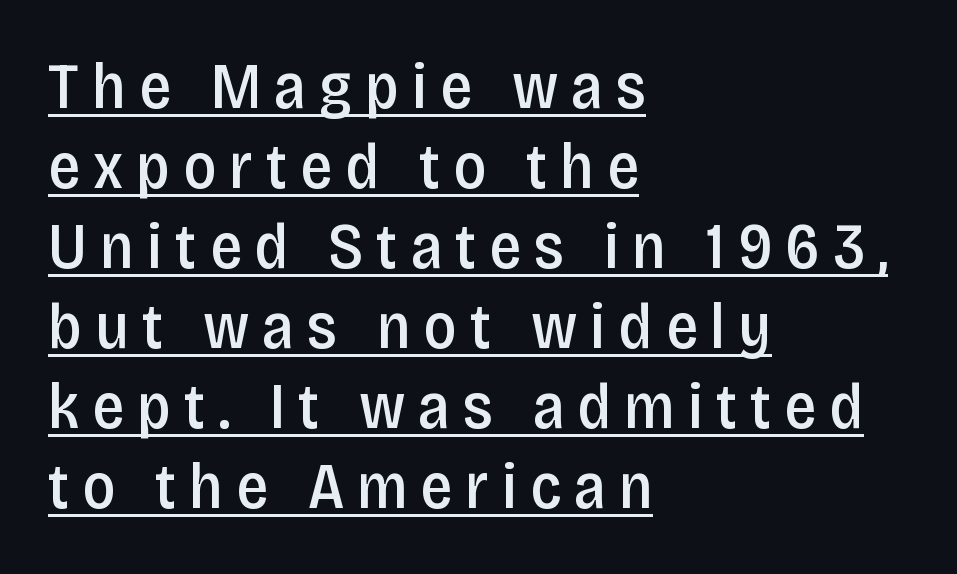
The image shows 64 px semibold, condensed sans-serif type, upright; set left-aligned, normal line spacing (1.25x), unusually wide letter spacing (+0.2 em), underlined; low stroke contrast and a large x-height.
